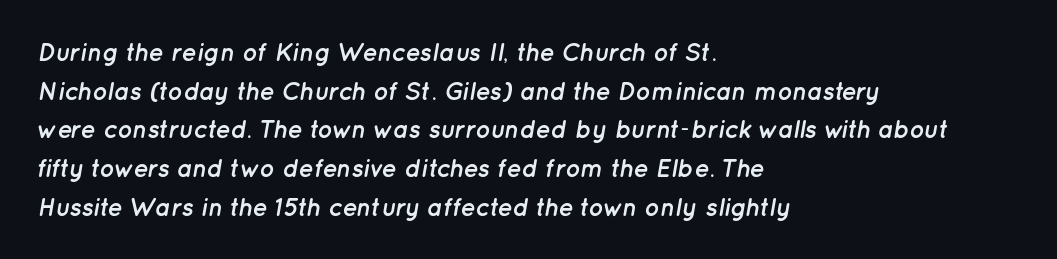
Q: Is the text bold? A: Yes.
Q: Is the text italic (slanted)? A: Yes, it leans right by about 12 degrees.
Q: Is the text underlined? A: No.
Q: How is the paragraph aligned? A: Left-aligned.
Q: Is the spacing between letters normal or unusually wide? A: Normal.
Q: Is the spacing between lines tight, normal or loose? A: Normal.
